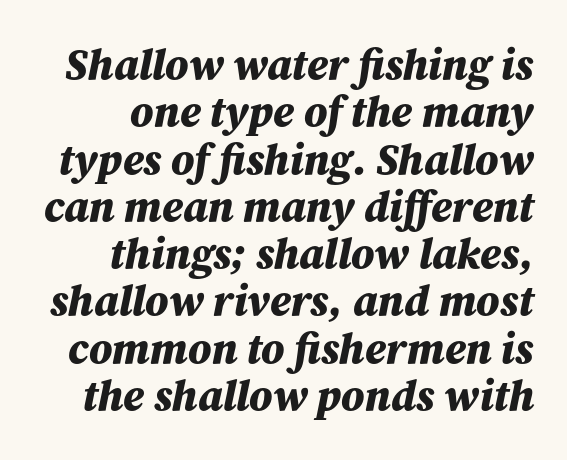
{"italic": "yes", "lean": "right", "slant_degrees": 12, "bold": "yes", "weight": "bold", "width": "normal", "stroke_contrast": "medium", "x_height": "medium", "monospaced": "no", "underline": "no", "align": "right", "line_spacing": "tight", "line_spacing_ratio": 1.1, "letter_spacing": "normal", "letter_spacing_em": 0.0, "glyph_px": 43}
